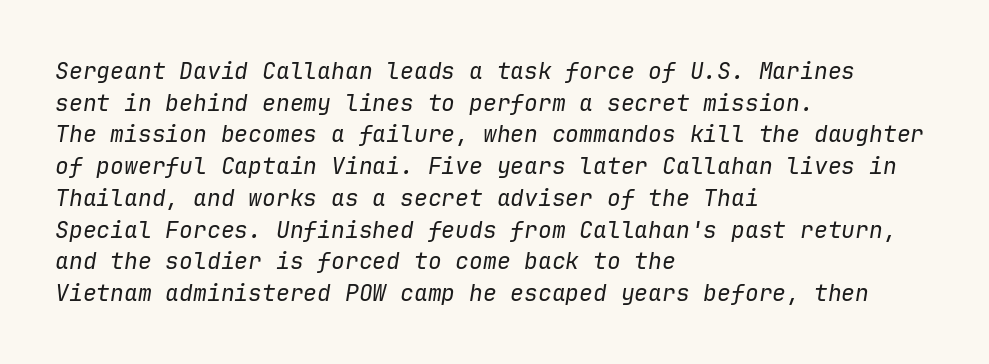
The image shows 23 px text type, italic (leaning right); set left-aligned, normal line spacing (1.38x), normal letter spacing, not underlined.
